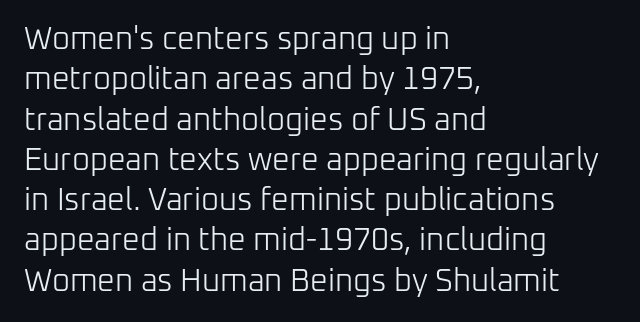
Q: Is the text bold? A: No.
Q: Is the text italic (slanted)? A: No, it is upright.
Q: Is the typeface a serif or a sans-serif typeface? A: Sans-serif.
Q: Is the text underlined? A: No.
Q: How is the paragraph aligned? A: Left-aligned.
Q: Is the spacing between letters normal or unusually wide? A: Normal.
Q: Is the spacing between lines tight, normal or loose? A: Normal.
Q: Width (condensed, normal, or wide)? A: Normal.
Q: Stroke contrast? A: Low.
Q: x-height? A: Medium.
Q: Monospaced? A: No.
